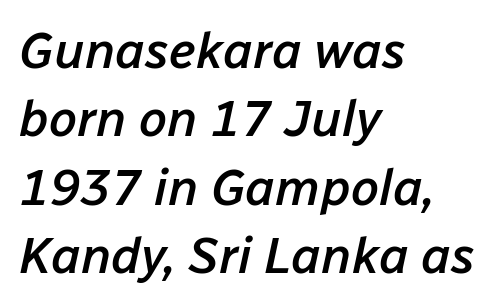
The image shows 51 px semibold type, italic (leaning right); set left-aligned, normal line spacing (1.34x), normal letter spacing, not underlined; low stroke contrast and a medium x-height.
